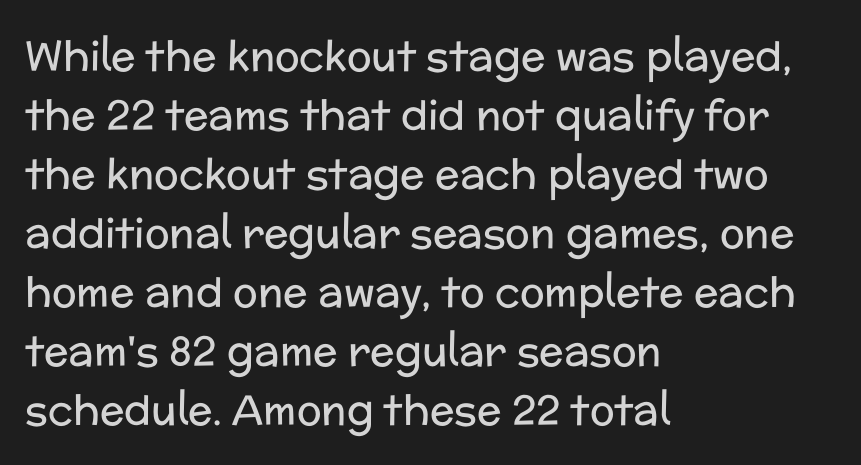
The image shows 41 px regular-weight sans-serif type, upright; set left-aligned, normal line spacing (1.44x), normal letter spacing, not underlined; low stroke contrast and a medium x-height.
